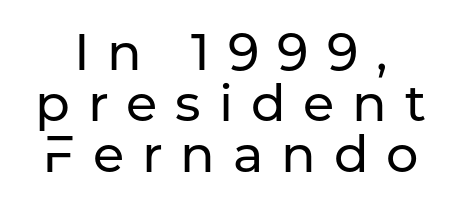
Q: Is the text italic (slanted)? A: No, it is upright.
Q: Is the typeface a serif or a sans-serif typeface? A: Sans-serif.
Q: Is the text underlined? A: No.
Q: How is the paragraph aligned? A: Centered.
Q: Is the spacing between letters normal or unusually wide? A: Unusually wide.
Q: Is the spacing between lines tight, normal or loose? A: Tight.
Q: Width (condensed, normal, or wide)? A: Normal.
Q: Stroke contrast? A: Low.
Q: x-height? A: Medium.
Q: Monospaced? A: No.
